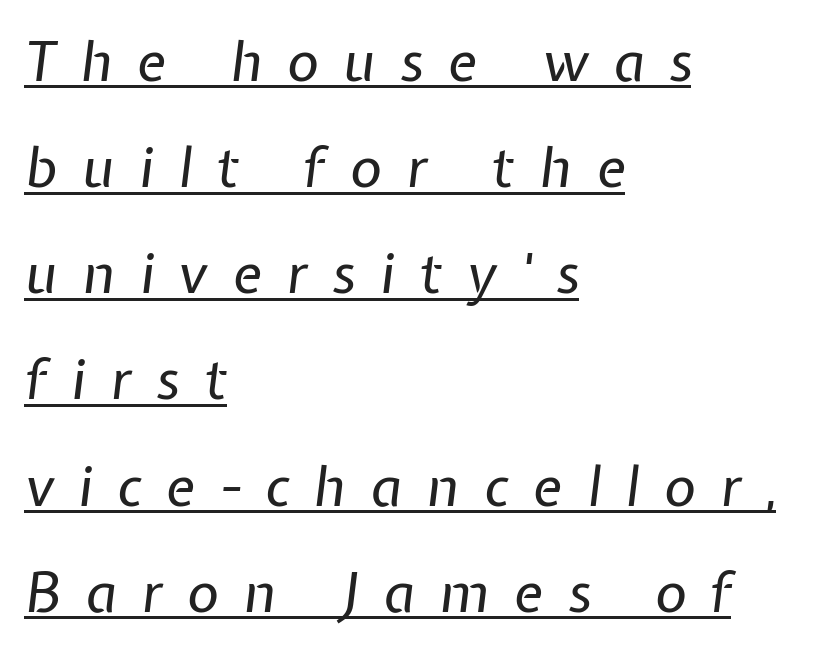
Q: Is the text bold? A: No.
Q: Is the text italic (slanted)? A: Yes, it leans right by about 7 degrees.
Q: Is the text underlined? A: Yes.
Q: How is the paragraph aligned? A: Left-aligned.
Q: Is the spacing between letters normal or unusually wide? A: Unusually wide.
Q: Is the spacing between lines tight, normal or loose? A: Loose.
Q: Width (condensed, normal, or wide)? A: Normal.
Q: Stroke contrast? A: Low.
Q: x-height? A: Medium.
Q: Monospaced? A: No.
